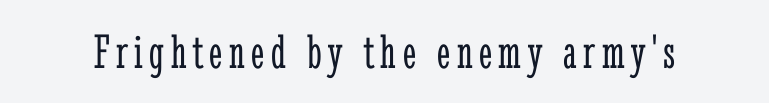
Does the type have serifs? Yes, each stem ends in a small foot. Style check: upright. Heft: none added — not bold. Varying glyph widths throughout — classic text-font behaviour.
